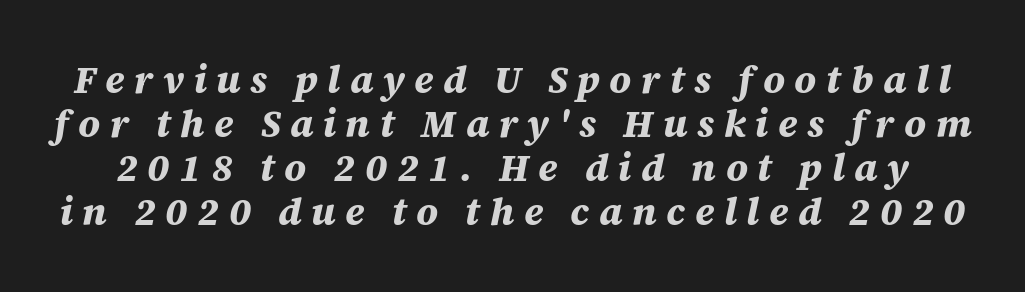
The glyphs have the mass of a bold cut. Do the characters align in a grid? No, the font is proportional. Is the type slanted? Yes — the strokes lean at a clear angle. Words float on clear page, feet unadorned. Tracking here is generous; glyphs stand well apart from one another.
